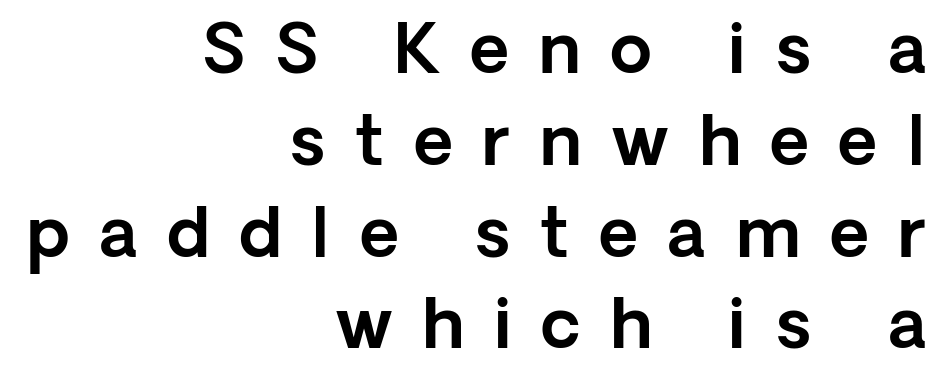
The image shows 68 px sans-serif type, upright; set right-aligned, normal line spacing (1.35x), unusually wide letter spacing (+0.44 em), not underlined; a medium x-height.
